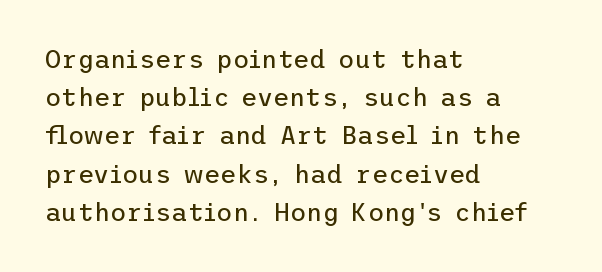
Q: Is the text bold? A: No.
Q: Is the text italic (slanted)? A: No, it is upright.
Q: Is the text underlined? A: No.
Q: How is the paragraph aligned? A: Left-aligned.
Q: Is the spacing between letters normal or unusually wide? A: Normal.
Q: Is the spacing between lines tight, normal or loose? A: Normal.
